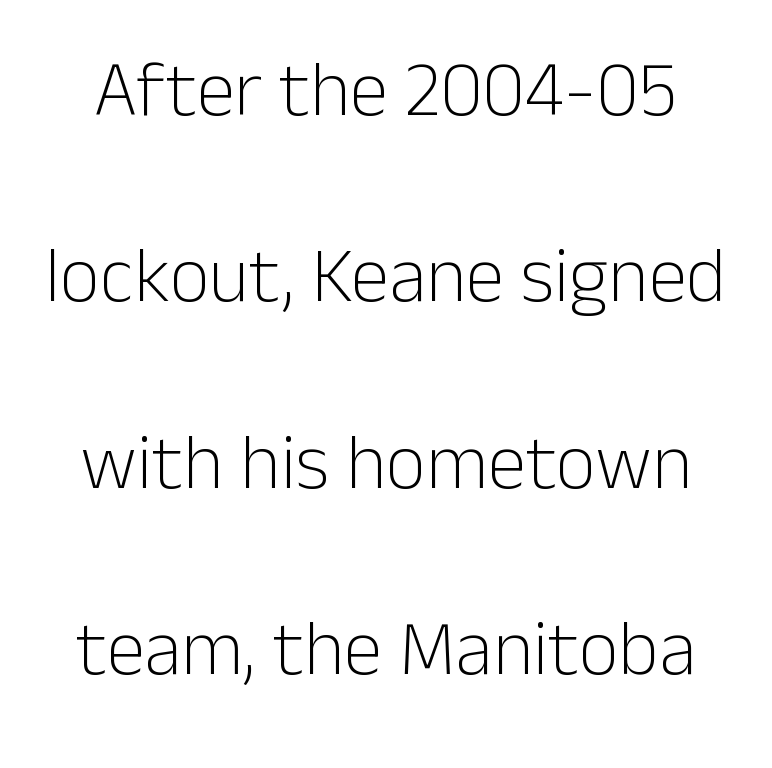
Stem width sits at or under what a default text font uses. Quick note: not italic, upright. Think of a printed novel: that variable character pitch is what you see here. The string is rendered with underlining switched off. The letters sit at their default tracking, neither squeezed nor spread.
